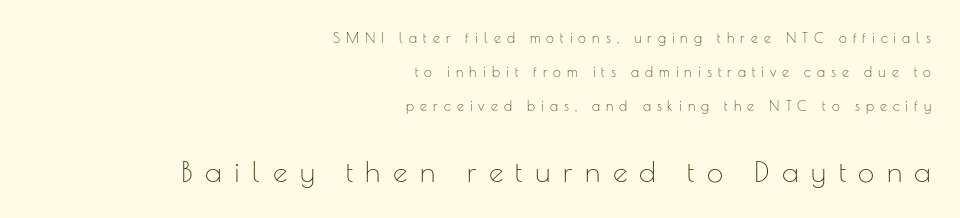
Q: Is the text bold? A: No.
Q: Is the text italic (slanted)? A: No, it is upright.
Q: Is the typeface a serif or a sans-serif typeface? A: Sans-serif.
Q: Is the text underlined? A: No.
Q: How is the paragraph aligned? A: Right-aligned.
Q: Is the spacing between letters normal or unusually wide? A: Unusually wide.
Q: Is the spacing between lines tight, normal or loose? A: Loose.
Q: Which block of text is set in a larger size, the first (top) or the second (bottom)? A: The second (bottom) one.
Q: Width (condensed, normal, or wide)? A: Normal.
Q: Stroke contrast? A: Low.
Q: x-height? A: Small.
Q: Monospaced? A: No.
